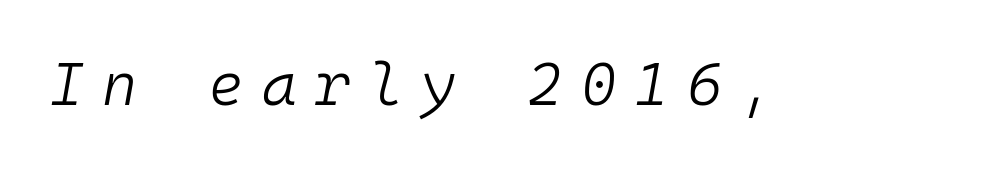
The zone under the glyphs is completely vacant. The specimen reads as italic at a glance. Look at the tracking — it's clearly loosened, letters drifting apart. This reads as an unemphasized weight, regular at the heaviest. These lines are rendered in a fixed-pitch font.
